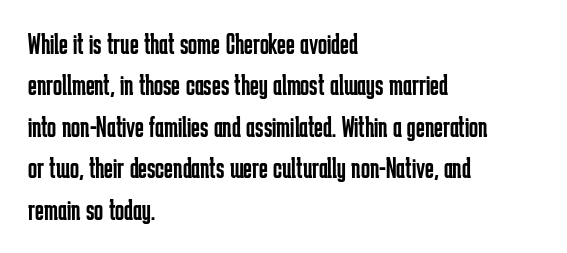
{"serif": "no", "italic": "no", "bold": "no", "weight": "regular", "width": "condensed", "stroke_contrast": "low", "x_height": "medium", "monospaced": "no", "underline": "no", "align": "left", "line_spacing": "normal", "line_spacing_ratio": 1.38, "letter_spacing": "normal", "letter_spacing_em": 0.0, "glyph_px": 30}
